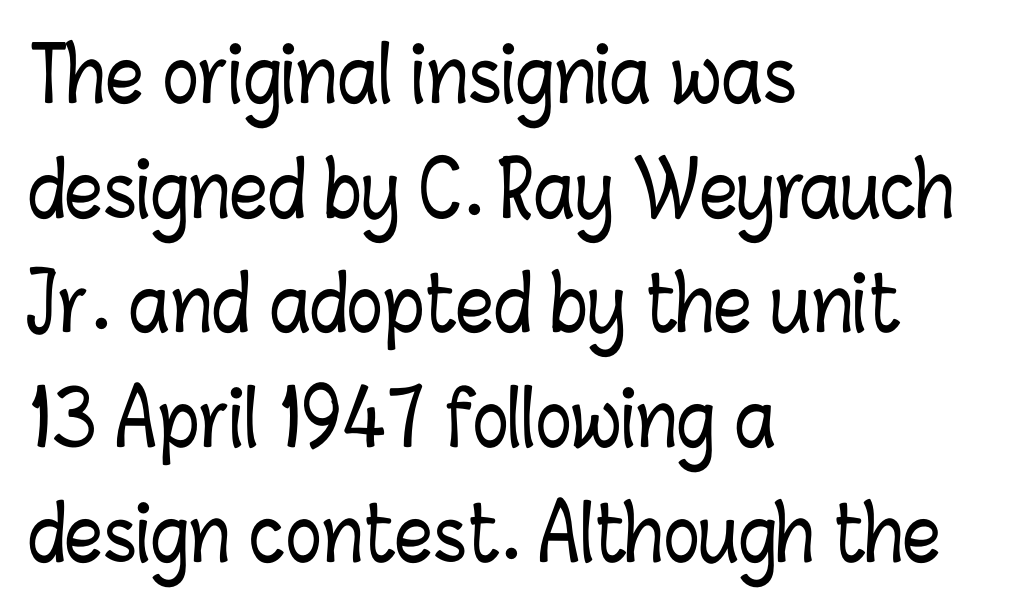
{"italic": "no", "width": "condensed", "stroke_contrast": "low", "x_height": "medium", "monospaced": "no", "underline": "no", "align": "left", "line_spacing": "normal", "line_spacing_ratio": 1.53, "letter_spacing": "normal", "letter_spacing_em": 0.0, "glyph_px": 75}
